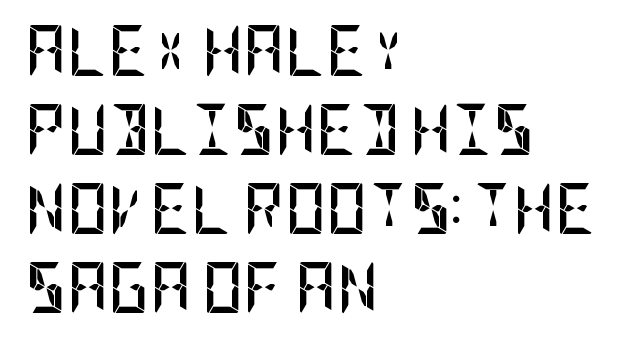
The setting favours the left margin, as ordinary paragraphs usually do. This is heavy type, rendered in bold. Honestly, there is no underline to notice here at all. Whoever set this chose a conventional vertical rhythm.
